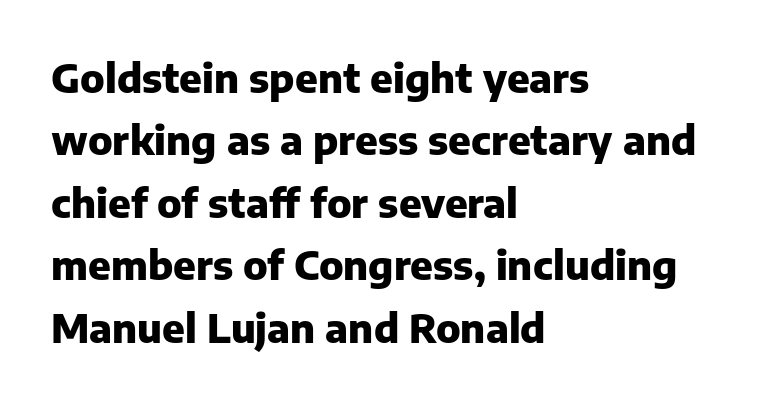
{"serif": "no", "italic": "no", "bold": "yes", "weight": "heavy", "width": "normal", "stroke_contrast": "low", "x_height": "medium", "monospaced": "no", "underline": "no", "align": "left", "line_spacing": "normal", "line_spacing_ratio": 1.56, "letter_spacing": "normal", "letter_spacing_em": 0.0, "glyph_px": 40}
